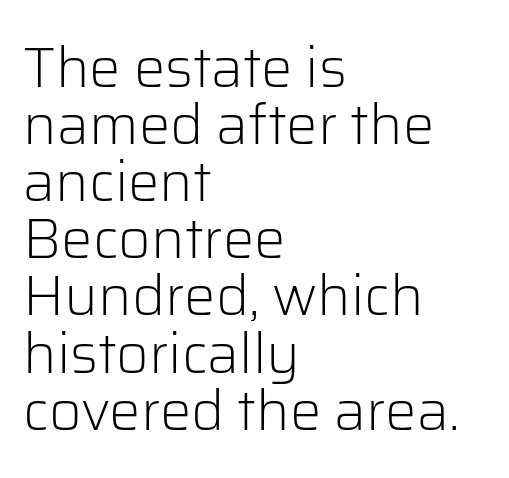
Q: Is the text bold? A: No.
Q: Is the text italic (slanted)? A: No, it is upright.
Q: Is the typeface a serif or a sans-serif typeface? A: Sans-serif.
Q: Is the text underlined? A: No.
Q: How is the paragraph aligned? A: Left-aligned.
Q: Is the spacing between letters normal or unusually wide? A: Normal.
Q: Is the spacing between lines tight, normal or loose? A: Tight.
Q: Width (condensed, normal, or wide)? A: Normal.
Q: Stroke contrast? A: Low.
Q: x-height? A: Medium.
Q: Monospaced? A: No.
